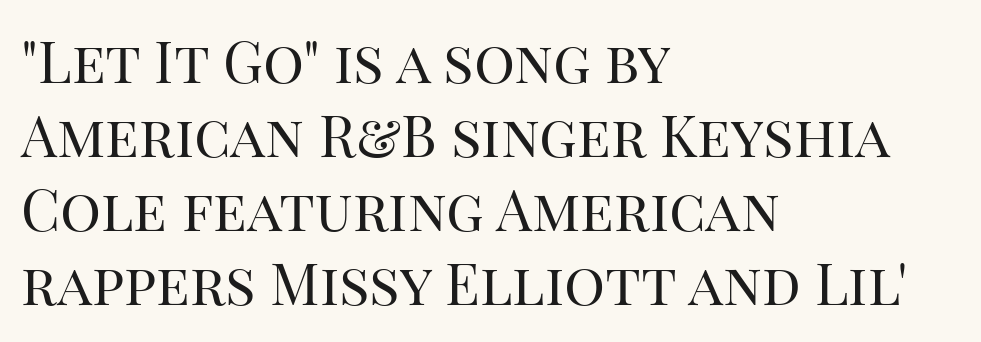
Q: Is the text bold? A: No.
Q: Is the text italic (slanted)? A: No, it is upright.
Q: Is the typeface a serif or a sans-serif typeface? A: Serif.
Q: Is the text underlined? A: No.
Q: How is the paragraph aligned? A: Left-aligned.
Q: Is the spacing between letters normal or unusually wide? A: Normal.
Q: Is the spacing between lines tight, normal or loose? A: Normal.
Q: Width (condensed, normal, or wide)? A: Normal.
Q: Stroke contrast? A: High.
Q: x-height? A: Large.
Q: Monospaced? A: No.
